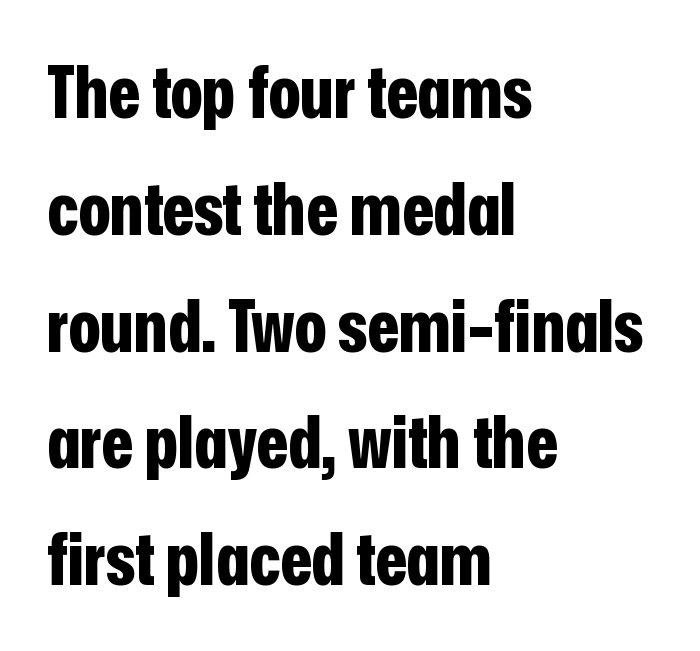
Q: Is the text bold? A: Yes.
Q: Is the text italic (slanted)? A: No, it is upright.
Q: Is the typeface a serif or a sans-serif typeface? A: Sans-serif.
Q: Is the text underlined? A: No.
Q: How is the paragraph aligned? A: Left-aligned.
Q: Is the spacing between letters normal or unusually wide? A: Normal.
Q: Is the spacing between lines tight, normal or loose? A: Normal.
Q: Width (condensed, normal, or wide)? A: Condensed.
Q: Stroke contrast? A: Low.
Q: x-height? A: Medium.
Q: Monospaced? A: No.
